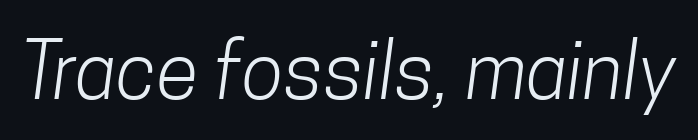
Q: Is the text bold? A: No.
Q: Is the typeface a serif or a sans-serif typeface? A: Sans-serif.
Q: Is the text underlined? A: No.
Q: Is the spacing between letters normal or unusually wide? A: Normal.
Q: Width (condensed, normal, or wide)? A: Condensed.
Q: Stroke contrast? A: Low.
Q: x-height? A: Medium.
Q: Monospaced? A: No.
